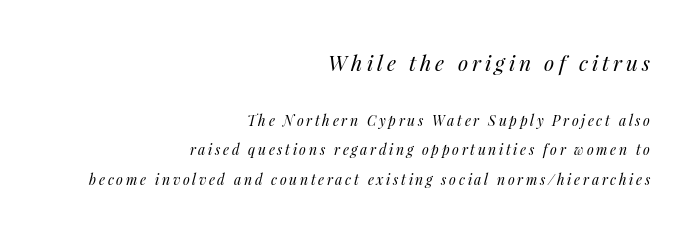
The image shows 21 px text type, italic (leaning right); set right-aligned, loose line spacing (2.13x), not underlined; the first (top) block is 1.5x larger.
